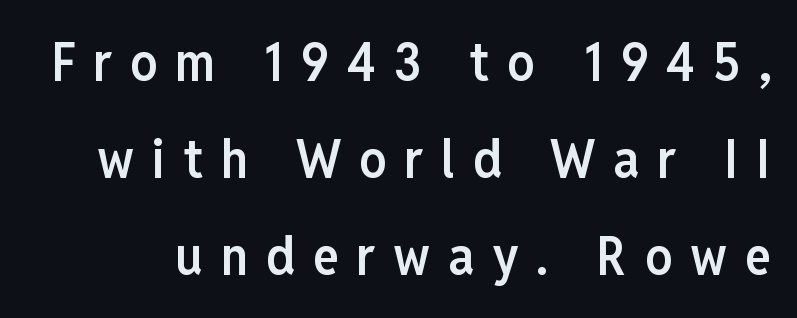
The typography opts for an upright posture over an oblique one. Varying glyph widths throughout — classic text-font behaviour. Short note: letters widely spaced. Each row of text sits above clean, open space.
